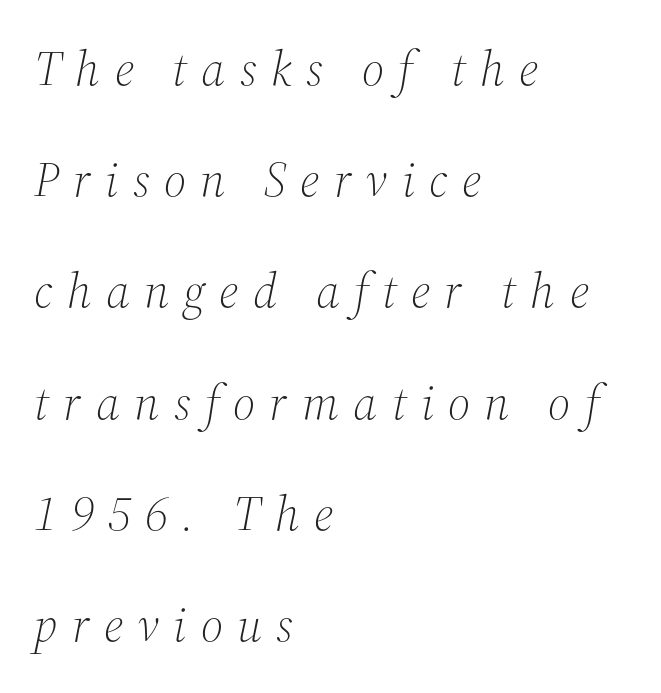
{"serif": "yes", "italic": "yes", "lean": "right", "slant_degrees": 12, "bold": "no", "weight": "light", "width": "normal", "stroke_contrast": "medium", "x_height": "medium", "monospaced": "no", "underline": "no", "align": "left", "line_spacing": "loose", "line_spacing_ratio": 2.27, "letter_spacing": "wide", "letter_spacing_em": 0.29, "glyph_px": 49}
